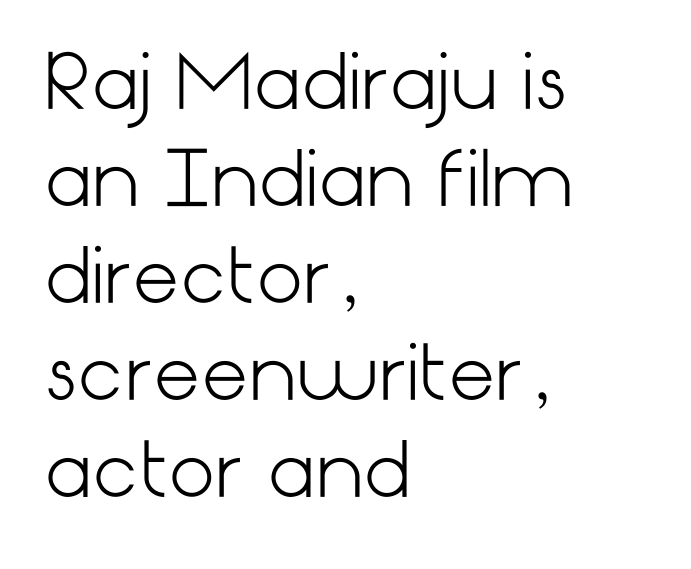
These lines were composed using upright roman letters. This is not heavy type; no bold has been used. Normally led — the rows are evenly, conventionally spaced. In CSS terms this would be text-align: left.
